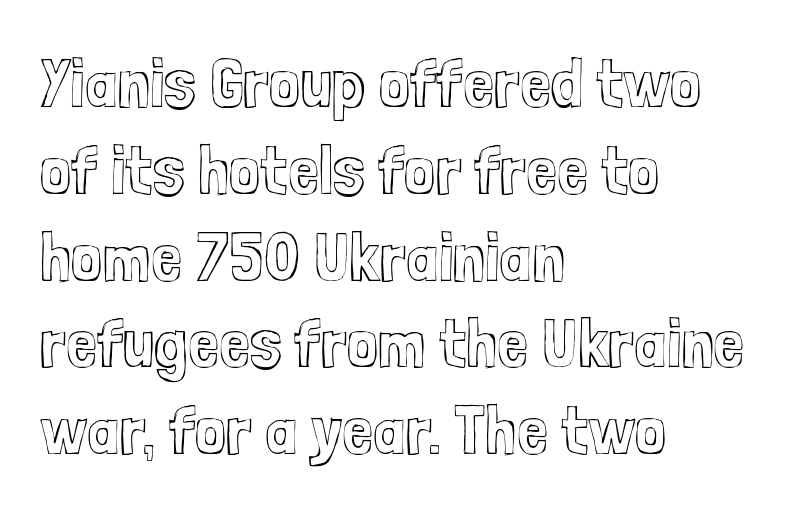
Characters remain perfectly vertical along every line. Bare-footed words on every line. These lines are rendered in a variable-pitch font. Does the copy run flush right? No — it runs flush left.
